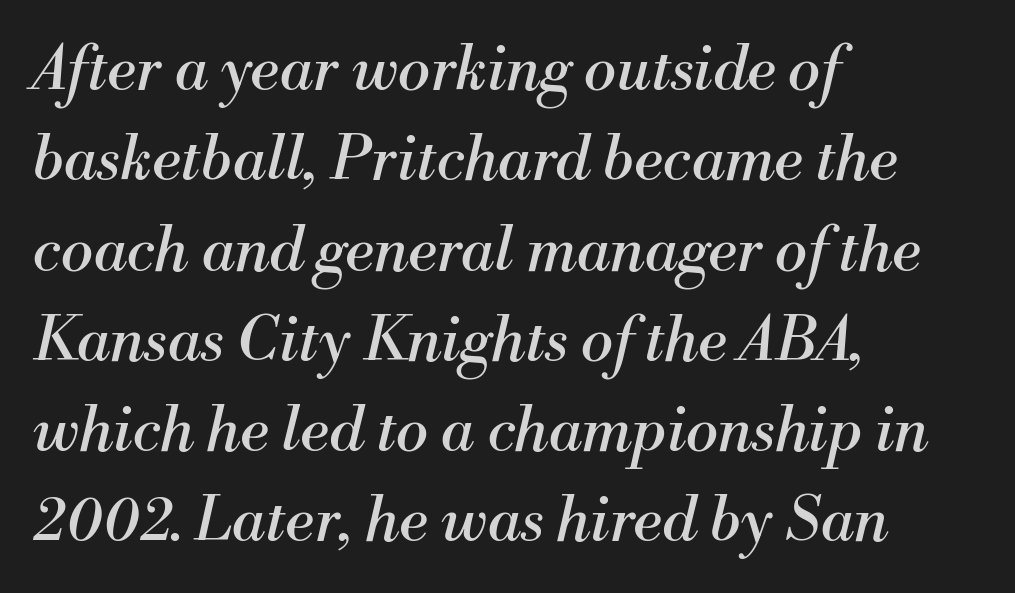
The string is rendered with underlining switched off. The paragraph shown leans on its left margin. Type style note: has serifs. The strokes carry an ordinary text weight at most. An italicized treatment has been applied to the whole sample.
